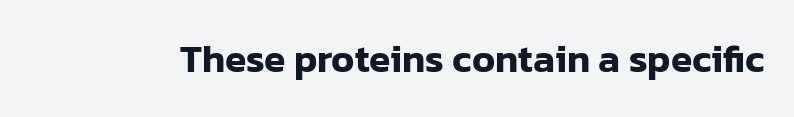
The image shows 39 px sans-serif type, upright; set normal letter spacing, not underlined; low stroke contrast and a medium x-height.
